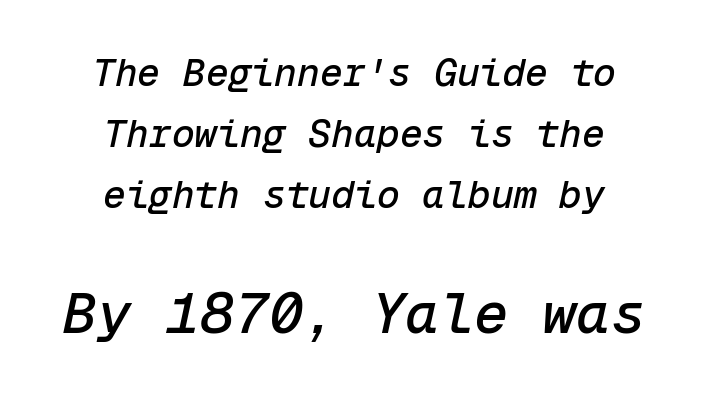
Q: Is the text italic (slanted)? A: Yes, it leans right by about 12 degrees.
Q: Is the text underlined? A: No.
Q: How is the paragraph aligned? A: Centered.
Q: Is the spacing between letters normal or unusually wide? A: Normal.
Q: Is the spacing between lines tight, normal or loose? A: Normal.
Q: Which block of text is set in a larger size, the first (top) or the second (bottom)? A: The second (bottom) one.
Q: Width (condensed, normal, or wide)? A: Normal.
Q: Stroke contrast? A: Low.
Q: x-height? A: Medium.
Q: Monospaced? A: Yes.
